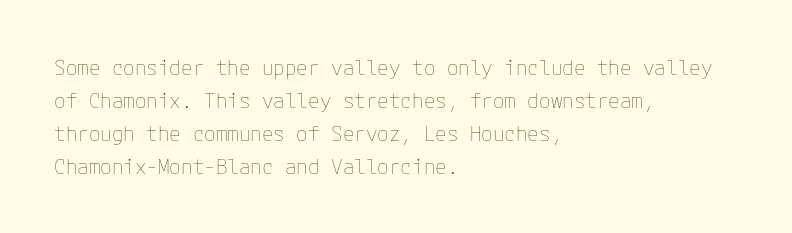
The image shows 21 px text type, upright; set left-aligned, normal line spacing (1.57x), normal letter spacing, not underlined.
